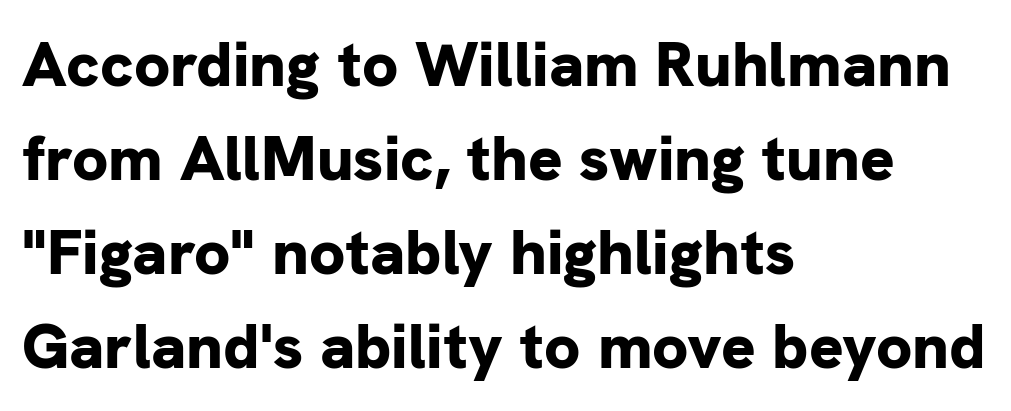
The image shows 64 px bold sans-serif type, upright; set left-aligned, normal line spacing (1.47x), normal letter spacing, not underlined; low stroke contrast and a medium x-height.
